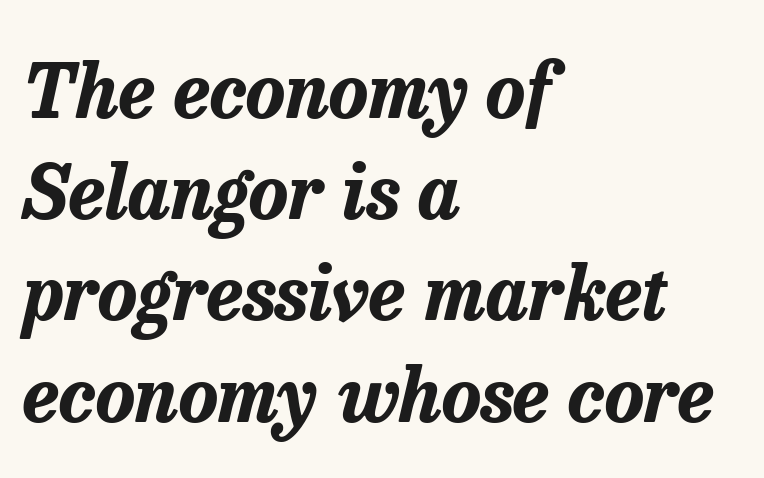
{"italic": "yes", "lean": "right", "slant_degrees": 13, "bold": "yes", "weight": "bold", "width": "normal", "stroke_contrast": "low", "x_height": "medium", "monospaced": "no", "underline": "no", "align": "left", "line_spacing": "normal", "line_spacing_ratio": 1.35, "letter_spacing": "normal", "letter_spacing_em": 0.0, "glyph_px": 75}
